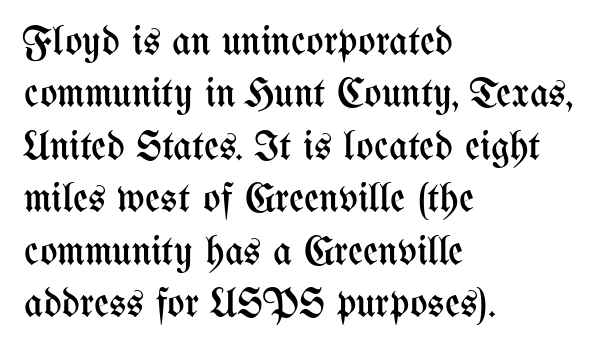
Q: Is the text bold? A: No.
Q: Is the text italic (slanted)? A: No, it is upright.
Q: Is the text underlined? A: No.
Q: How is the paragraph aligned? A: Left-aligned.
Q: Is the spacing between letters normal or unusually wide? A: Normal.
Q: Is the spacing between lines tight, normal or loose? A: Normal.
Q: Width (condensed, normal, or wide)? A: Condensed.
Q: Stroke contrast? A: Medium.
Q: x-height? A: Medium.
Q: Monospaced? A: No.
